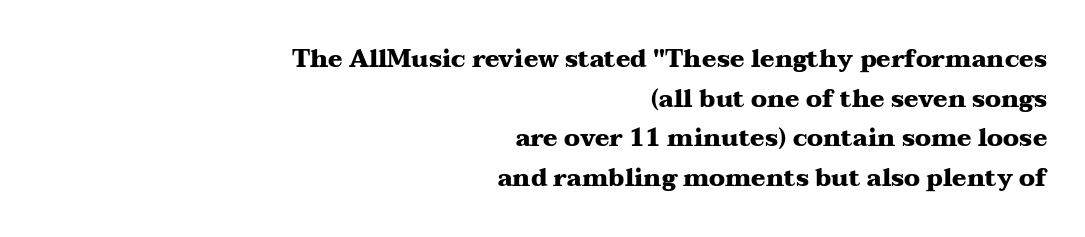
{"italic": "no", "bold": "yes", "underline": "no", "align": "right", "line_spacing": "normal", "line_spacing_ratio": 1.65, "letter_spacing": "normal", "letter_spacing_em": 0.0, "glyph_px": 24}
